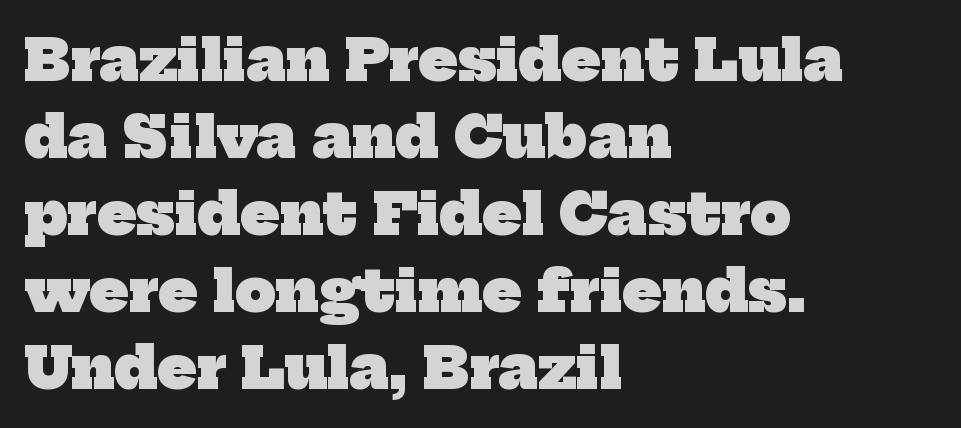
Q: Is the text bold? A: Yes.
Q: Is the typeface a serif or a sans-serif typeface? A: Serif.
Q: Is the text underlined? A: No.
Q: How is the paragraph aligned? A: Left-aligned.
Q: Is the spacing between letters normal or unusually wide? A: Normal.
Q: Is the spacing between lines tight, normal or loose? A: Normal.
Q: Width (condensed, normal, or wide)? A: Normal.
Q: Stroke contrast? A: Low.
Q: x-height? A: Medium.
Q: Monospaced? A: No.
